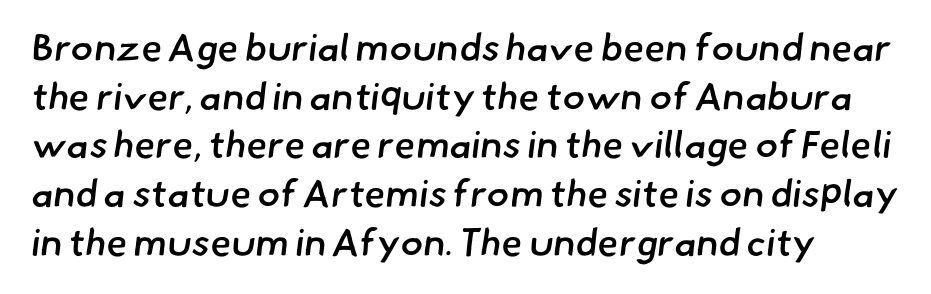
The paragraph shown leans on its left margin. Each letter keeps its own natural width here, so spacing adapts to shape. Vertical spacing — default. Lines of text with bare space underneath. Inter-character spacing is left at the font's built-in metrics. Typographically, this falls in the sans-serif category.
